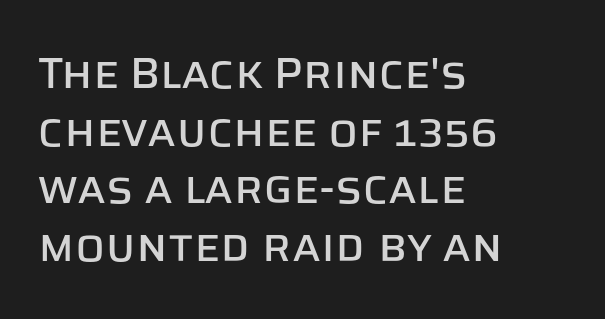
Italic? Not at all — the glyphs are vertical. The ragged edge is on the right, which tells us the setting is flush left. Just letters on the line, the space beneath them empty. Look at the tracking — it's just the regular setting, nothing added.
